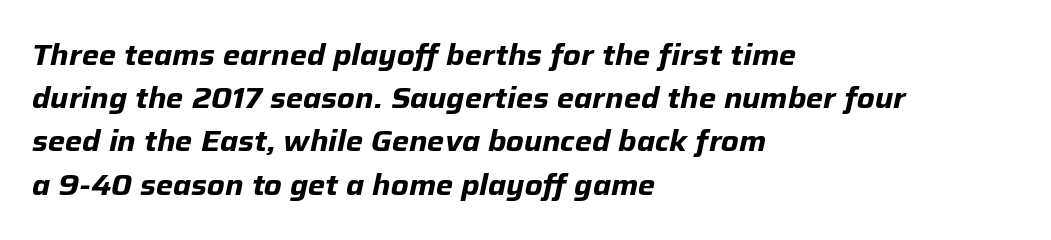
{"italic": "yes", "lean": "right", "slant_degrees": 12, "bold": "yes", "weight": "bold", "width": "normal", "stroke_contrast": "low", "x_height": "medium", "monospaced": "no", "underline": "no", "align": "left", "line_spacing": "normal", "line_spacing_ratio": 1.49, "letter_spacing": "normal", "letter_spacing_em": 0.0, "glyph_px": 29}
